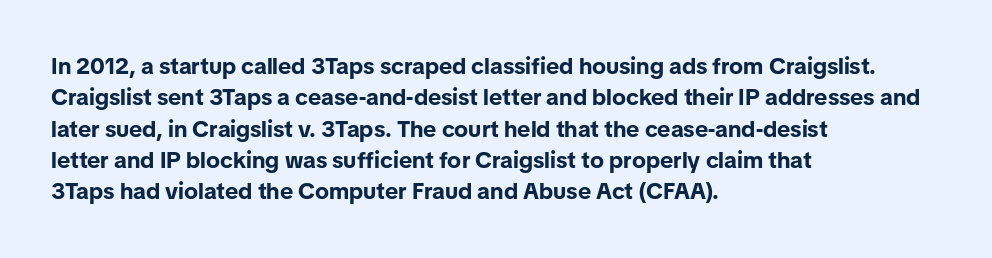
The image shows 23 px bold type, upright; set left-aligned, normal line spacing (1.36x), normal letter spacing, not underlined.
